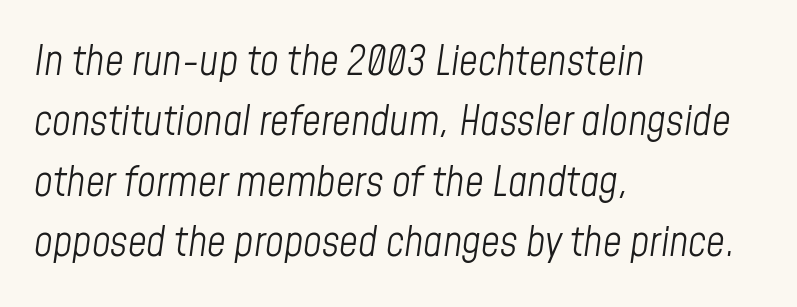
{"italic": "yes", "lean": "right", "slant_degrees": 8, "bold": "no", "weight": "light", "width": "condensed", "stroke_contrast": "low", "x_height": "medium", "monospaced": "no", "underline": "no", "align": "left", "line_spacing": "normal", "line_spacing_ratio": 1.47, "letter_spacing": "normal", "letter_spacing_em": 0.0, "glyph_px": 41}
